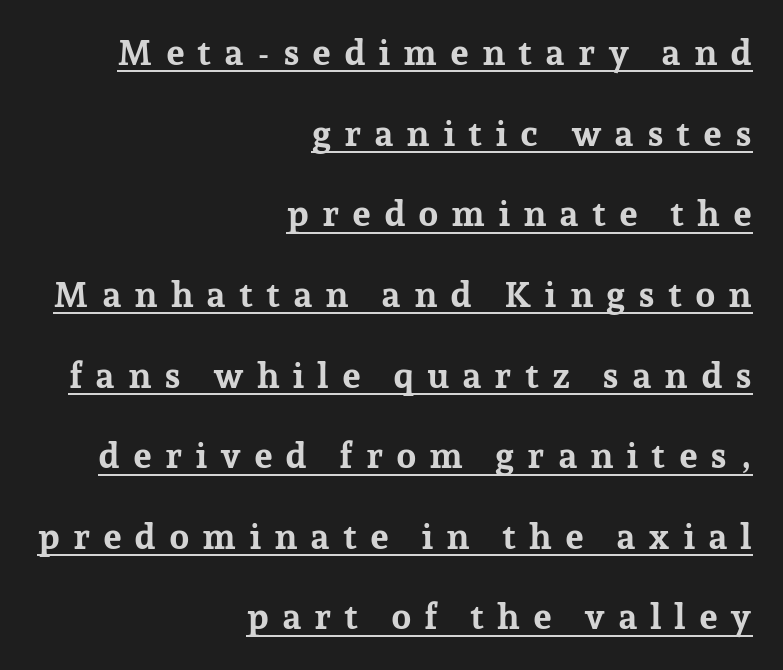
{"serif": "yes", "italic": "no", "bold": "yes", "weight": "bold", "width": "normal", "stroke_contrast": "low", "x_height": "medium", "monospaced": "no", "underline": "yes", "align": "right", "line_spacing": "loose", "line_spacing_ratio": 2.24, "letter_spacing": "wide", "letter_spacing_em": 0.35, "glyph_px": 36}
